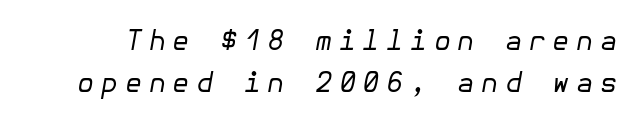
{"italic": "yes", "lean": "right", "slant_degrees": 10, "bold": "no", "weight": "regular", "width": "normal", "stroke_contrast": "low", "x_height": "medium", "underline": "no", "line_spacing": "normal", "line_spacing_ratio": 1.49, "letter_spacing": "wide", "letter_spacing_em": 0.23, "glyph_px": 28}
